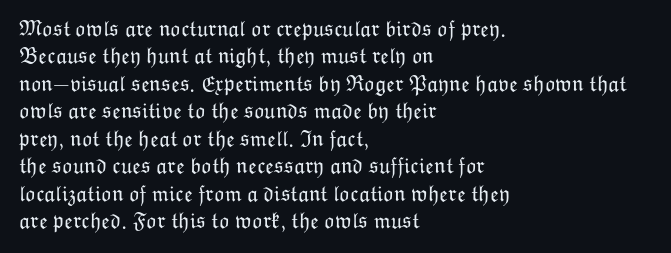
{"italic": "no", "bold": "no", "underline": "no", "align": "left", "line_spacing": "normal", "line_spacing_ratio": 1.25, "letter_spacing": "normal", "letter_spacing_em": 0.0, "glyph_px": 22}
